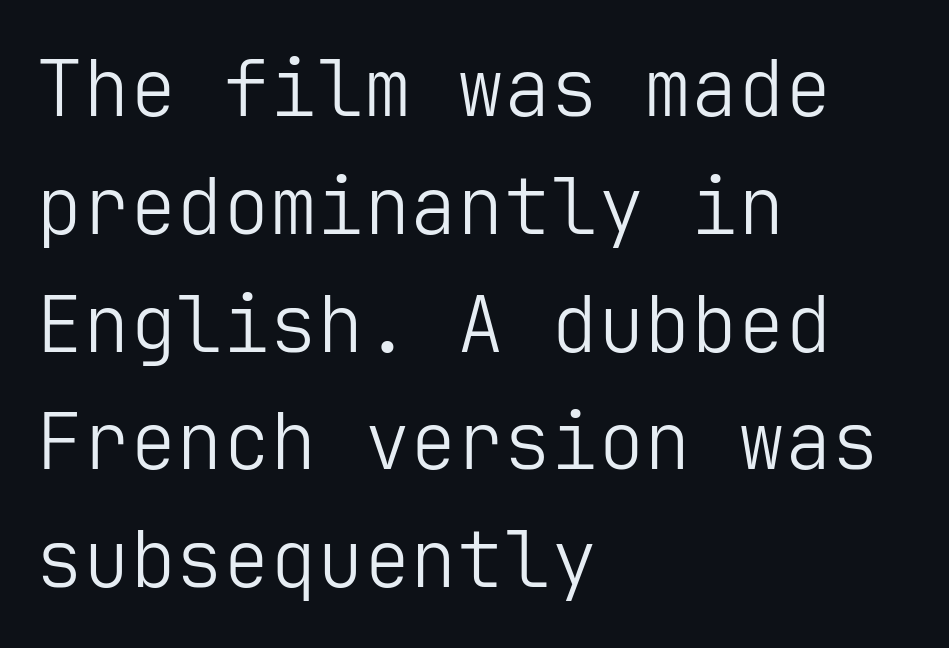
{"serif": "no", "italic": "no", "bold": "no", "weight": "light", "width": "normal", "stroke_contrast": "low", "x_height": "medium", "underline": "no", "align": "left", "line_spacing": "normal", "line_spacing_ratio": 1.51, "letter_spacing": "normal", "letter_spacing_em": 0.0, "glyph_px": 78}
